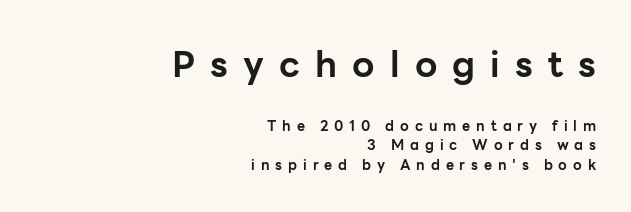
The image shows 36 px bold sans-serif type, upright; set right-aligned, normal line spacing (1.39x), unusually wide letter spacing (+0.42 em), not underlined; the first (top) block is 2.57x larger; low stroke contrast and a medium x-height.
